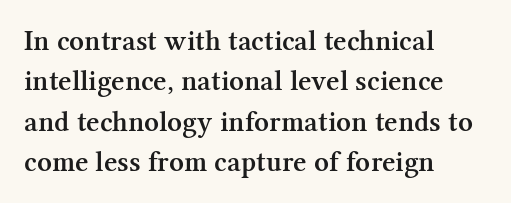
{"serif": "yes", "italic": "no", "bold": "semi", "weight": "semibold", "width": "normal", "stroke_contrast": "medium", "x_height": "medium", "monospaced": "no", "underline": "no", "align": "left", "line_spacing": "normal", "line_spacing_ratio": 1.39, "letter_spacing": "normal", "letter_spacing_em": 0.0, "glyph_px": 29}
